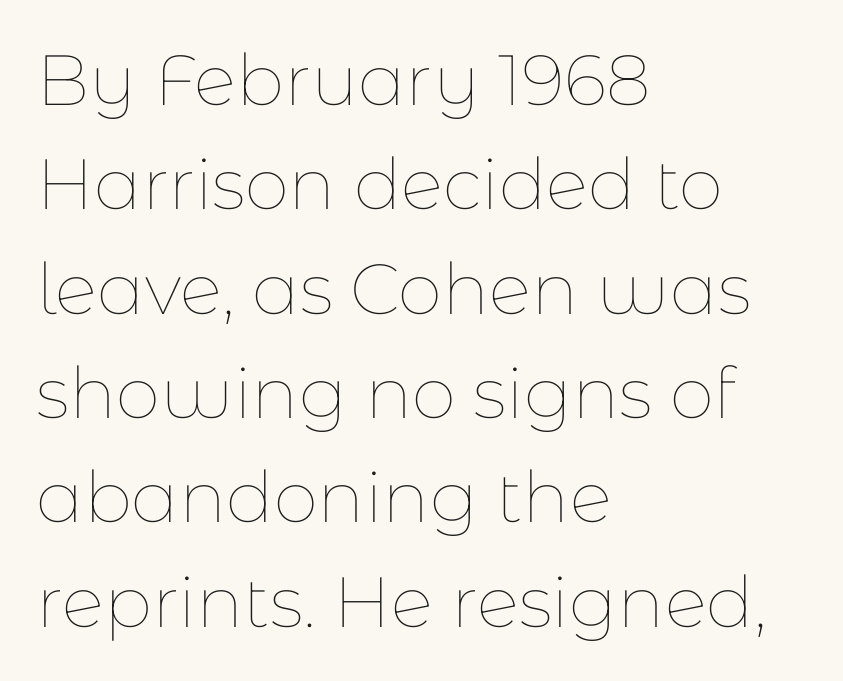
The image shows 71 px thin type, upright; set left-aligned, normal line spacing (1.47x), normal letter spacing, not underlined; low stroke contrast and a medium x-height.
